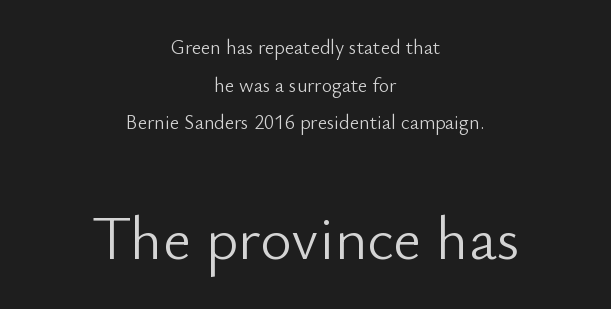
{"serif": "no", "italic": "no", "bold": "no", "weight": "light", "width": "normal", "stroke_contrast": "low", "x_height": "small", "monospaced": "no", "underline": "no", "align": "center", "line_spacing_ratio": 1.88, "letter_spacing": "normal", "letter_spacing_em": 0.0, "larger_block": "second", "size_ratio": 3.05, "glyph_px": 61}
